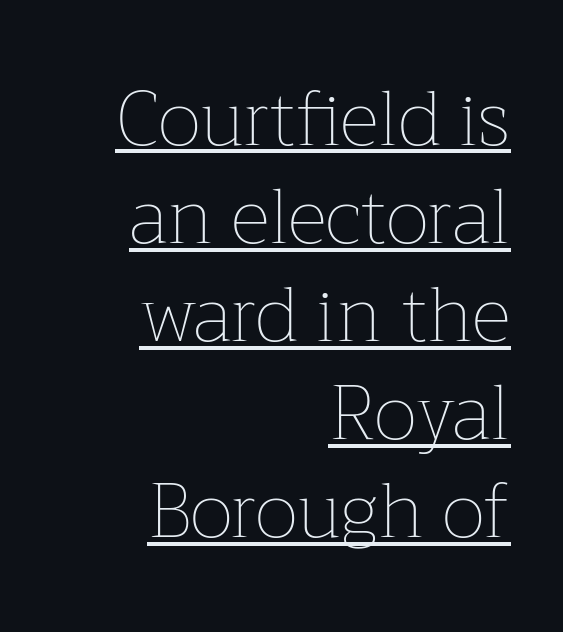
The image shows 76 px thin type, upright; set right-aligned, normal line spacing (1.29x), normal letter spacing, underlined; low stroke contrast and a medium x-height.
